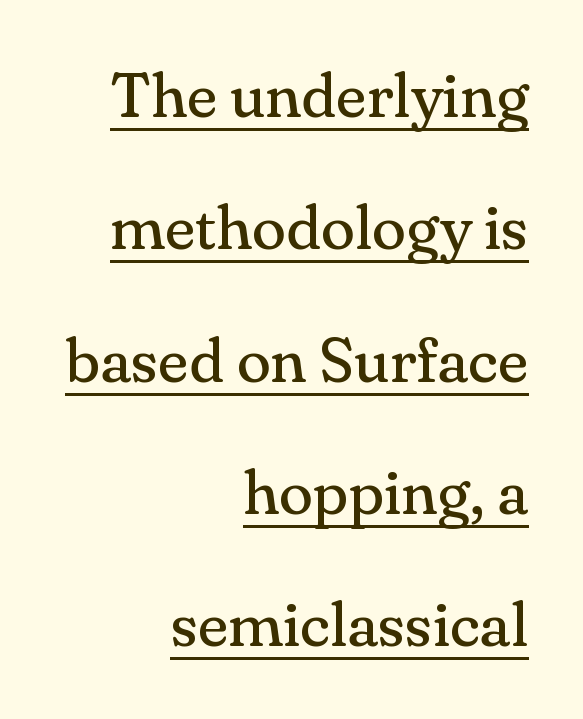
The image shows 63 px regular-weight serif type, upright; set right-aligned, loose line spacing (2.1x), normal letter spacing, underlined; medium stroke contrast and a small x-height.
